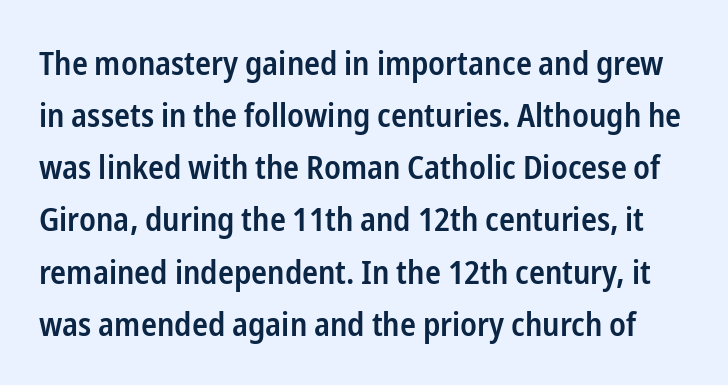
Every stem runs plumb, perpendicular to the baseline. The letters advance in unequal steps, a hallmark of proportional type. Between one letter and the next there's only the usual sliver of space. Baseline-to-baseline distance is the conventional proportion of letter height. This is moderately heavy type, rendered in semibold.
